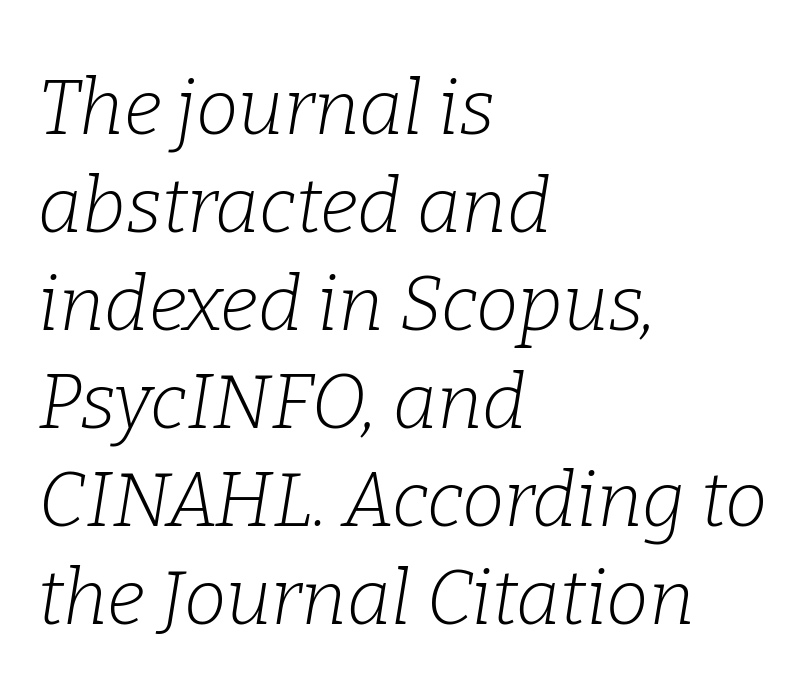
Q: Is the text bold? A: No.
Q: Is the text italic (slanted)? A: Yes, it leans right by about 9 degrees.
Q: Is the typeface a serif or a sans-serif typeface? A: Serif.
Q: Is the text underlined? A: No.
Q: How is the paragraph aligned? A: Left-aligned.
Q: Is the spacing between letters normal or unusually wide? A: Normal.
Q: Is the spacing between lines tight, normal or loose? A: Normal.
Q: Width (condensed, normal, or wide)? A: Normal.
Q: Stroke contrast? A: Low.
Q: x-height? A: Medium.
Q: Monospaced? A: No.
